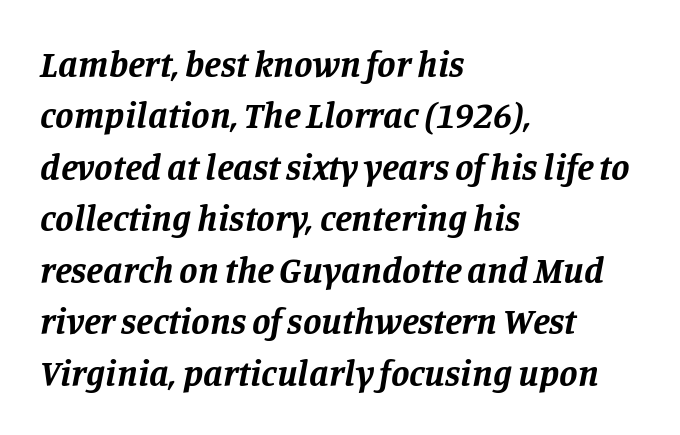
How would I describe the line gaps? Plain and ordinary. The strokes are fattened all the way to bold. Letters rest on an invisible, unmarked baseline. Varying glyph widths throughout — classic text-font behaviour. This sample is left-justified, so line endings fall wherever the words run out.
